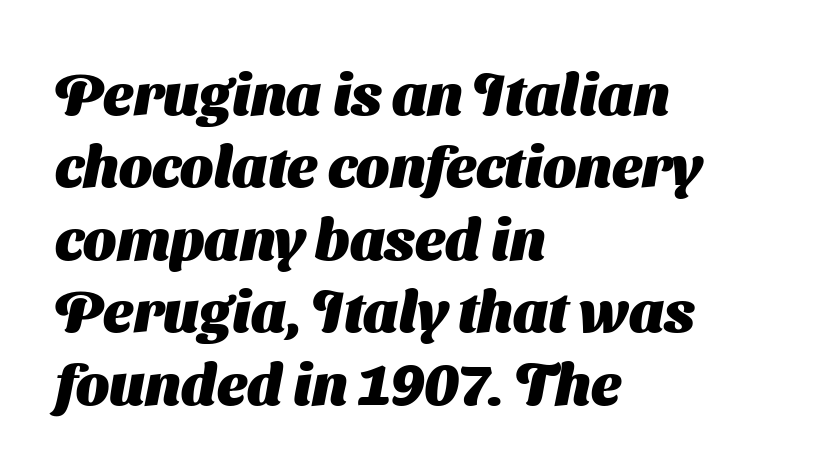
{"serif": "no", "bold": "yes", "weight": "heavy", "width": "normal", "stroke_contrast": "medium", "x_height": "medium", "monospaced": "no", "underline": "no", "align": "left", "line_spacing": "normal", "line_spacing_ratio": 1.25, "letter_spacing": "normal", "letter_spacing_em": 0.0, "glyph_px": 58}
